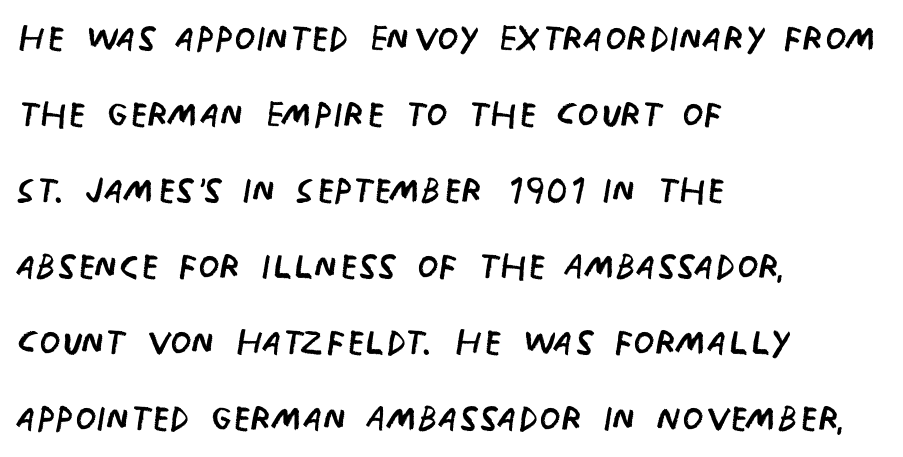
The image shows 49 px regular-weight, condensed sans-serif type; set left-aligned, normal line spacing (1.55x), normal letter spacing, not underlined; low stroke contrast and a large x-height.
